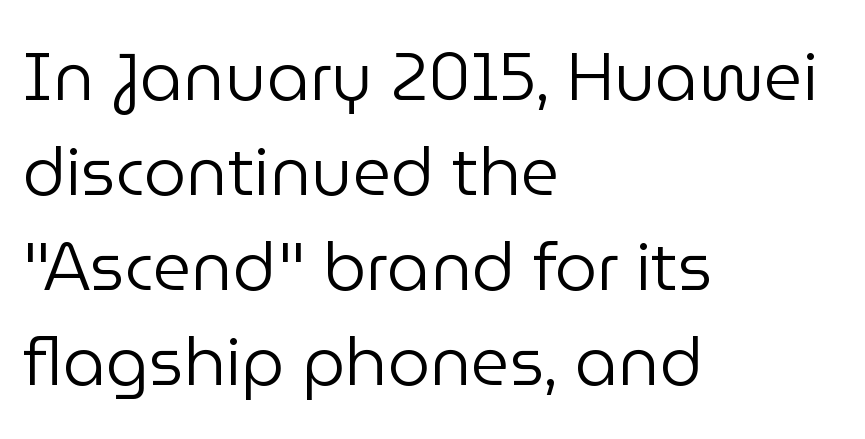
Q: Is the text bold? A: No.
Q: Is the text italic (slanted)? A: No, it is upright.
Q: Is the typeface a serif or a sans-serif typeface? A: Sans-serif.
Q: Is the text underlined? A: No.
Q: How is the paragraph aligned? A: Left-aligned.
Q: Is the spacing between letters normal or unusually wide? A: Normal.
Q: Is the spacing between lines tight, normal or loose? A: Normal.
Q: Width (condensed, normal, or wide)? A: Normal.
Q: Stroke contrast? A: Low.
Q: x-height? A: Medium.
Q: Monospaced? A: No.
